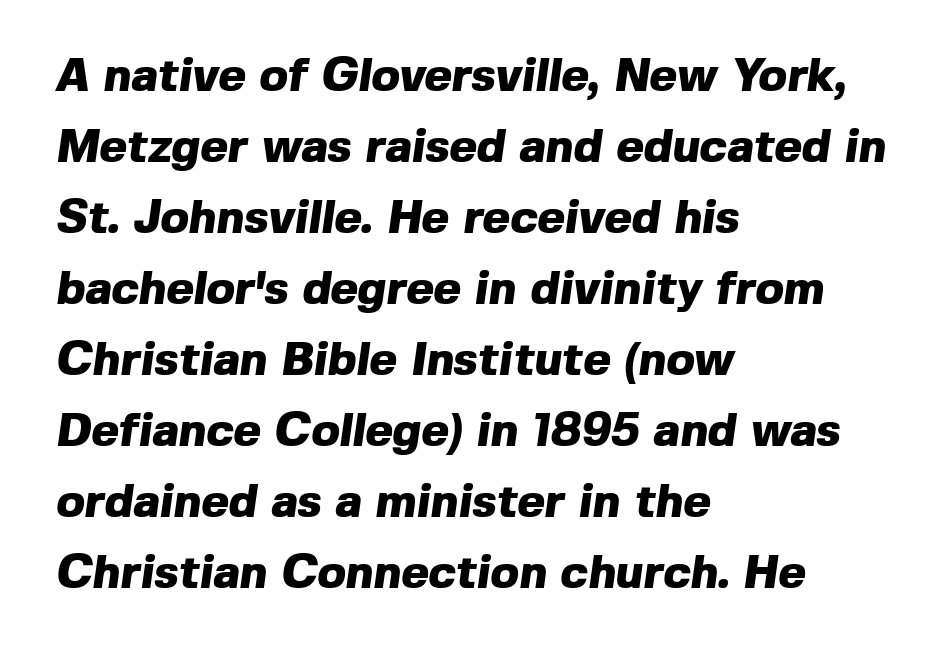
{"serif": "no", "bold": "yes", "weight": "heavy", "width": "normal", "x_height": "medium", "monospaced": "no", "underline": "no", "align": "left", "line_spacing": "normal", "line_spacing_ratio": 1.51, "letter_spacing": "normal", "letter_spacing_em": 0.0, "glyph_px": 47}
